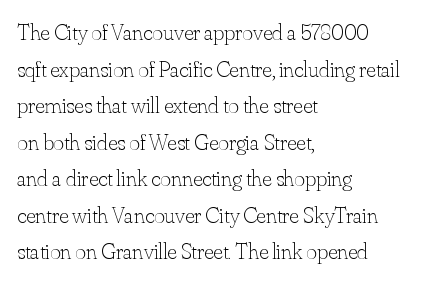
Notice how descenders clear the ascenders below comfortably — that's standard leading. Heft: none added — not bold. Posture: upright roman. The tracking reads as untouched default to a designer's eye. If you drew a ruler down the left edge, every line would touch it.
